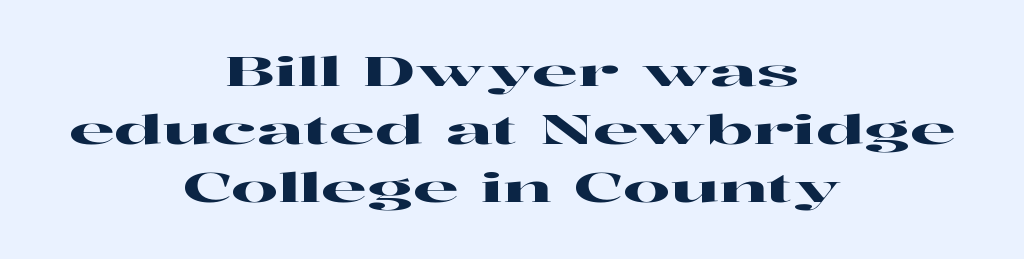
Q: Is the text italic (slanted)? A: No, it is upright.
Q: Is the typeface a serif or a sans-serif typeface? A: Serif.
Q: Is the text underlined? A: No.
Q: How is the paragraph aligned? A: Centered.
Q: Is the spacing between letters normal or unusually wide? A: Normal.
Q: Is the spacing between lines tight, normal or loose? A: Normal.
Q: Width (condensed, normal, or wide)? A: Wide.
Q: Stroke contrast? A: High.
Q: x-height? A: Medium.
Q: Monospaced? A: No.
